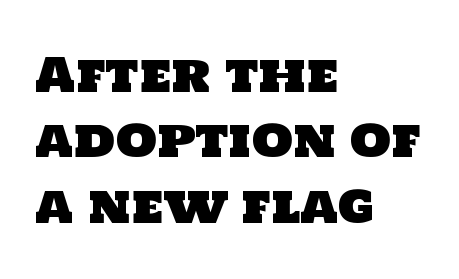
Q: Is the typeface a serif or a sans-serif typeface? A: Sans-serif.
Q: Is the text underlined? A: No.
Q: How is the paragraph aligned? A: Left-aligned.
Q: Is the spacing between letters normal or unusually wide? A: Normal.
Q: Is the spacing between lines tight, normal or loose? A: Normal.
Q: Width (condensed, normal, or wide)? A: Normal.
Q: Stroke contrast? A: Low.
Q: x-height? A: Large.
Q: Monospaced? A: No.
